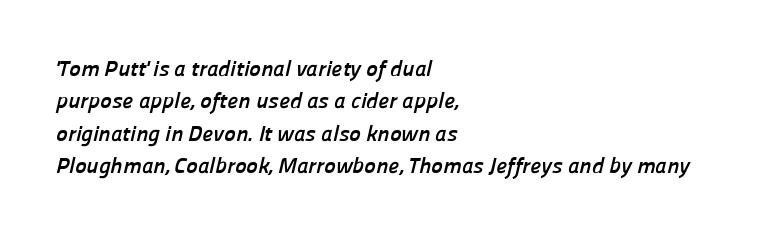
{"bold": "yes", "underline": "no", "align": "left", "line_spacing": "normal", "line_spacing_ratio": 1.47, "letter_spacing": "normal", "letter_spacing_em": 0.0, "glyph_px": 22}
